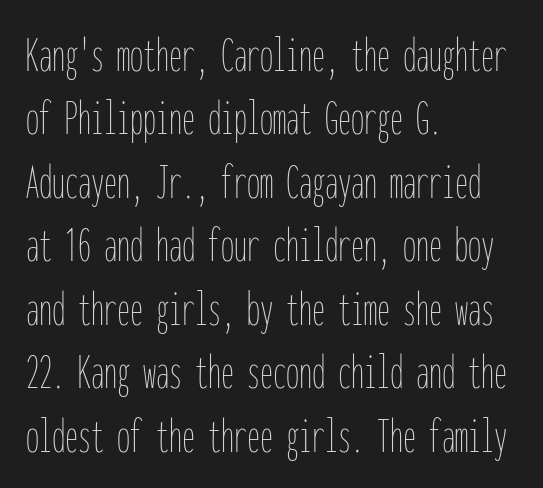
{"italic": "no", "bold": "no", "weight": "thin", "width": "condensed", "stroke_contrast": "low", "x_height": "medium", "monospaced": "yes", "underline": "no", "align": "left", "line_spacing_ratio": 1.22, "letter_spacing": "normal", "letter_spacing_em": 0.0, "glyph_px": 52}
